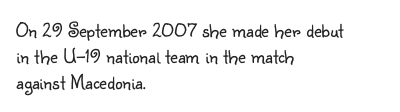
{"italic": "no", "bold": "no", "underline": "no", "align": "left", "line_spacing_ratio": 1.23, "letter_spacing": "normal", "letter_spacing_em": 0.0, "glyph_px": 21}
